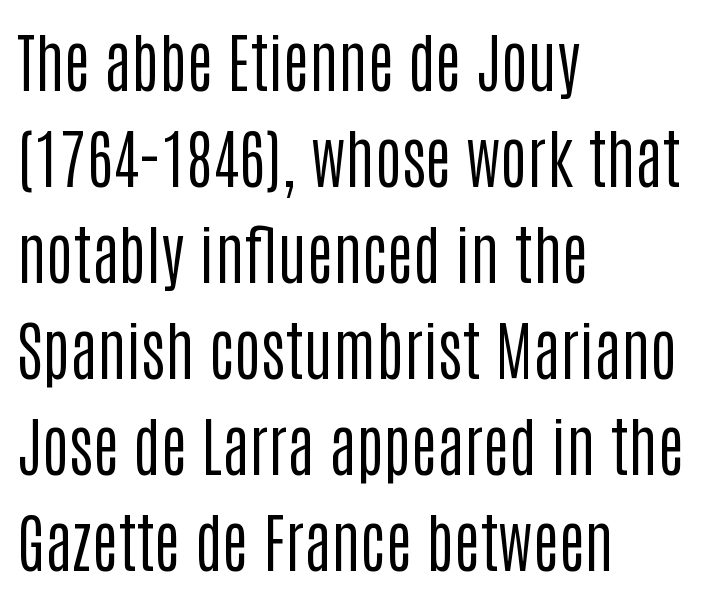
Q: Is the text bold? A: No.
Q: Is the text italic (slanted)? A: No, it is upright.
Q: Is the typeface a serif or a sans-serif typeface? A: Sans-serif.
Q: Is the text underlined? A: No.
Q: How is the paragraph aligned? A: Left-aligned.
Q: Is the spacing between letters normal or unusually wide? A: Normal.
Q: Is the spacing between lines tight, normal or loose? A: Normal.
Q: Width (condensed, normal, or wide)? A: Condensed.
Q: Stroke contrast? A: Low.
Q: x-height? A: Large.
Q: Monospaced? A: No.
